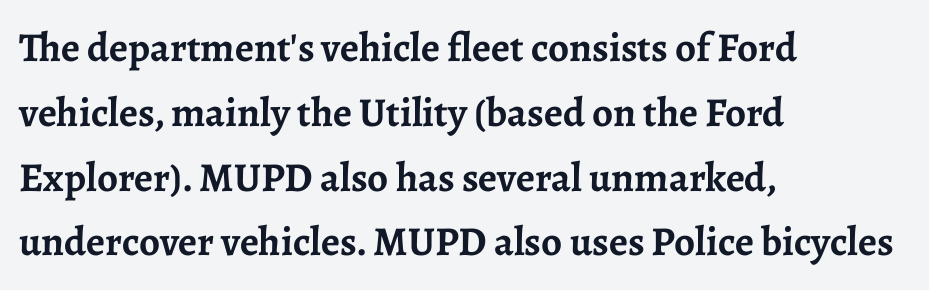
{"serif": "yes", "italic": "no", "bold": "yes", "weight": "semibold", "width": "normal", "stroke_contrast": "low", "x_height": "medium", "monospaced": "no", "underline": "no", "align": "left", "line_spacing": "normal", "line_spacing_ratio": 1.58, "letter_spacing": "normal", "letter_spacing_em": 0.0, "glyph_px": 41}
